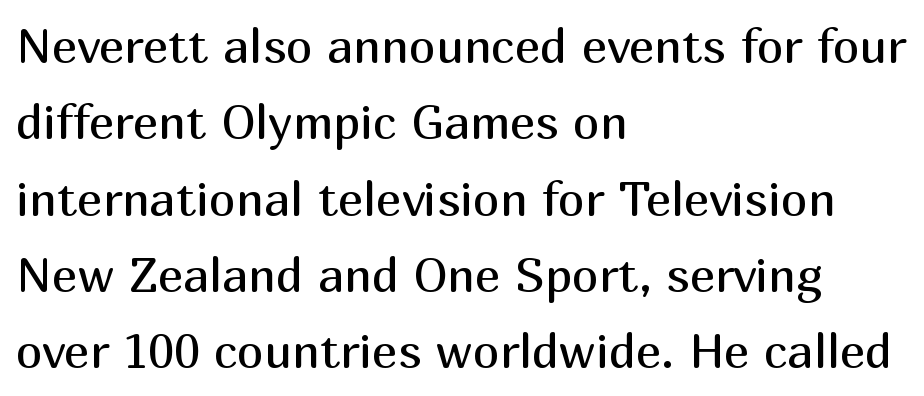
Q: Is the text bold? A: No.
Q: Is the text italic (slanted)? A: No, it is upright.
Q: Is the typeface a serif or a sans-serif typeface? A: Sans-serif.
Q: Is the text underlined? A: No.
Q: How is the paragraph aligned? A: Left-aligned.
Q: Is the spacing between letters normal or unusually wide? A: Normal.
Q: Is the spacing between lines tight, normal or loose? A: Normal.
Q: Width (condensed, normal, or wide)? A: Normal.
Q: Stroke contrast? A: Medium.
Q: x-height? A: Medium.
Q: Monospaced? A: No.
